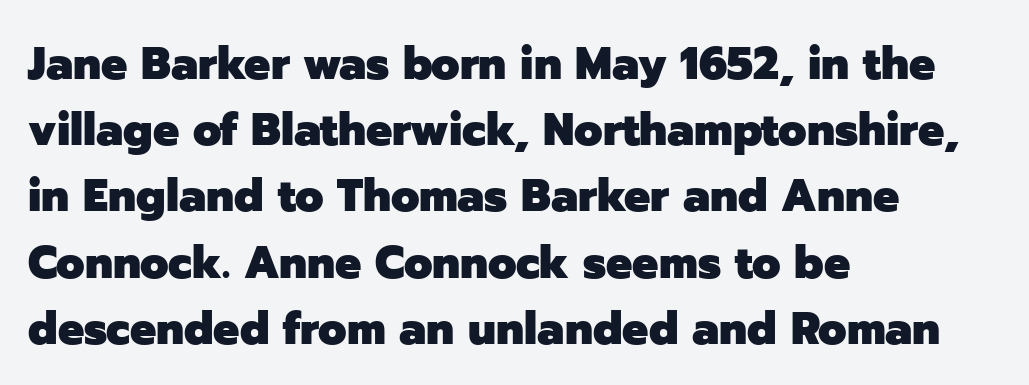
This rendering uses left alignment, leaving the right contour irregular. Check under the words: just untouched page. Check where the strokes stop: nothing finishes them off — pure sans. Looks like regular typesetting: each glyph gets only the width it needs.
